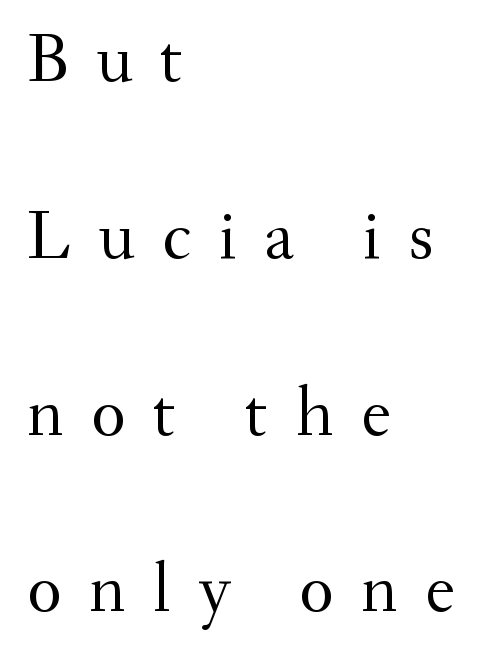
The image shows 71 px regular-weight serif type, upright; set left-aligned, loose line spacing (2.49x), unusually wide letter spacing (+0.39 em), not underlined; medium stroke contrast and a small x-height.
